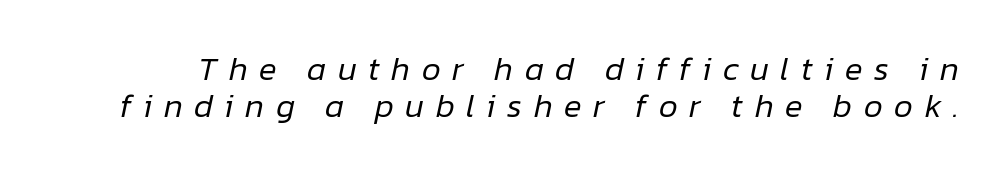
Q: Is the text bold? A: No.
Q: Is the text italic (slanted)? A: Yes, it leans right by about 12 degrees.
Q: Is the text underlined? A: No.
Q: Is the spacing between letters normal or unusually wide? A: Unusually wide.
Q: Is the spacing between lines tight, normal or loose? A: Tight.
Q: Width (condensed, normal, or wide)? A: Normal.
Q: Stroke contrast? A: Low.
Q: x-height? A: Medium.
Q: Monospaced? A: No.
